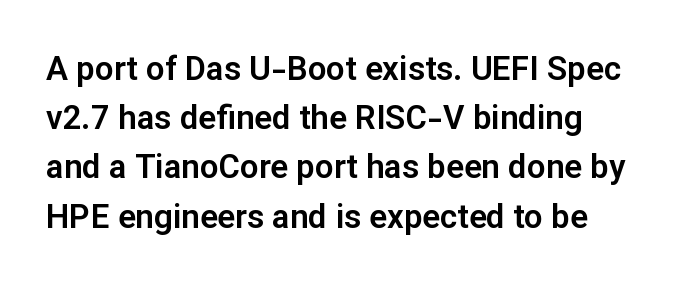
The image shows 33 px sans-serif type, upright; set normal line spacing (1.49x), normal letter spacing, not underlined; low stroke contrast and a medium x-height.
